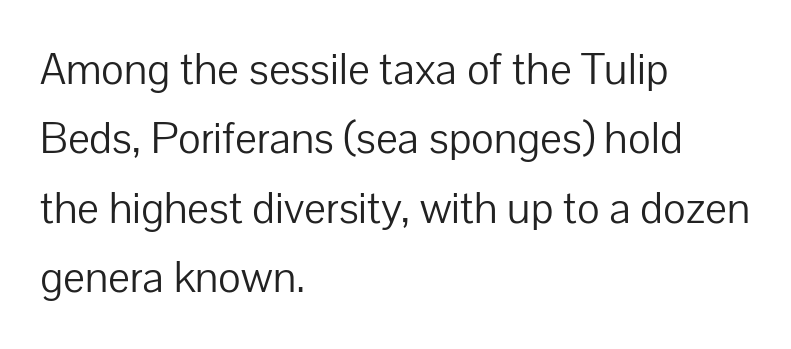
The image shows 46 px light sans-serif type, upright; set left-aligned, normal line spacing (1.51x), normal letter spacing, not underlined; low stroke contrast and a medium x-height.
